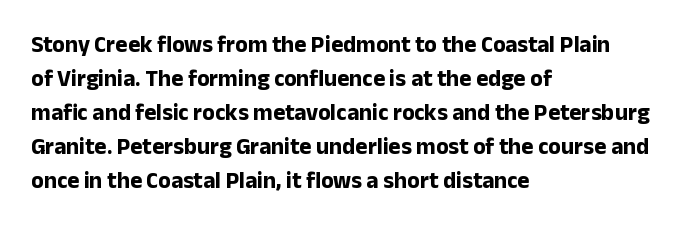
{"italic": "no", "bold": "yes", "underline": "no", "align": "left", "line_spacing": "normal", "line_spacing_ratio": 1.48, "letter_spacing": "normal", "letter_spacing_em": 0.0, "glyph_px": 23}
